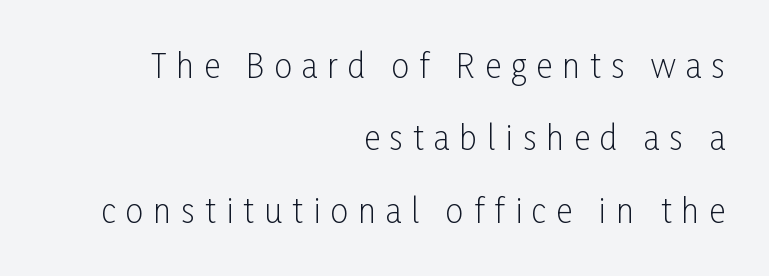
The image shows 32 px light, condensed sans-serif type, upright; set right-aligned, loose line spacing (2.26x), unusually wide letter spacing (+0.31 em), not underlined; low stroke contrast and a medium x-height.
